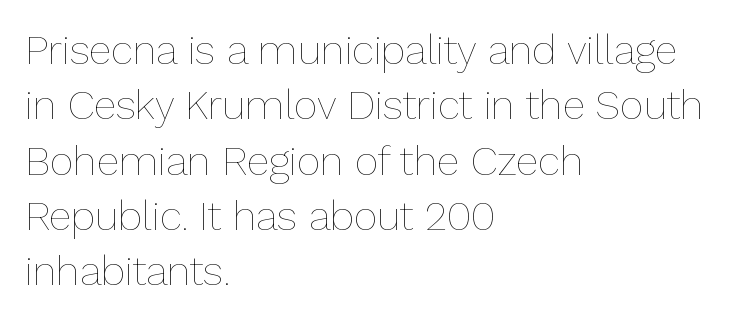
{"italic": "no", "bold": "no", "weight": "thin", "width": "normal", "stroke_contrast": "low", "x_height": "medium", "monospaced": "no", "underline": "no", "align": "left", "line_spacing": "normal", "line_spacing_ratio": 1.35, "letter_spacing": "normal", "letter_spacing_em": 0.0, "glyph_px": 41}
